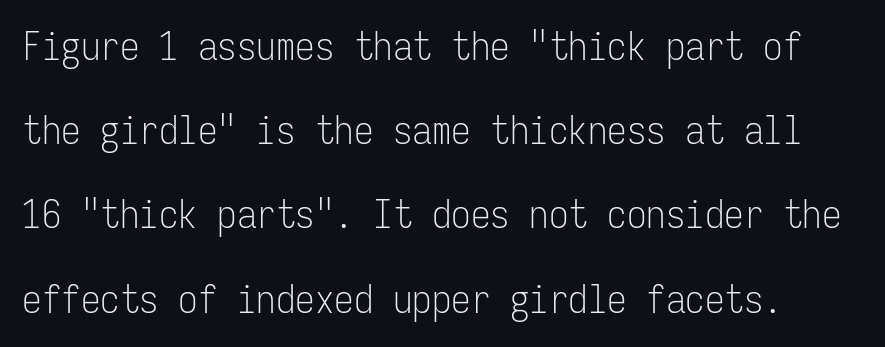
{"serif": "no", "italic": "no", "bold": "no", "weight": "light", "width": "condensed", "stroke_contrast": "low", "x_height": "medium", "monospaced": "yes", "underline": "no", "line_spacing": "loose", "line_spacing_ratio": 2.16, "letter_spacing": "normal", "letter_spacing_em": 0.0, "glyph_px": 39}
